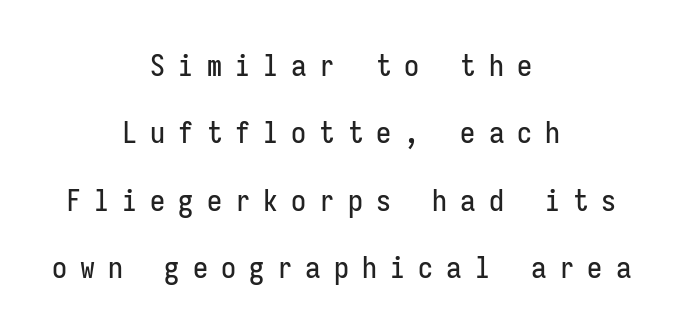
The image shows 30 px condensed sans-serif type, upright, monospaced; set centered, loose line spacing (2.25x), unusually wide letter spacing (+0.44 em), not underlined; low stroke contrast and a medium x-height.
